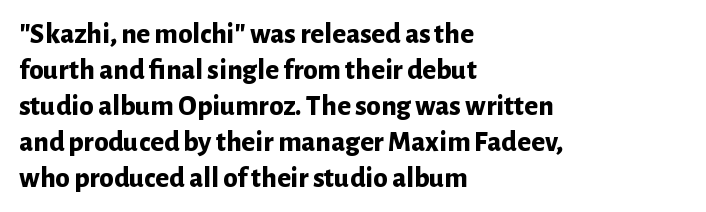
{"serif": "no", "italic": "no", "bold": "yes", "weight": "bold", "width": "normal", "stroke_contrast": "low", "x_height": "medium", "monospaced": "no", "underline": "no", "align": "left", "line_spacing_ratio": 1.24, "letter_spacing": "normal", "letter_spacing_em": 0.0, "glyph_px": 29}
